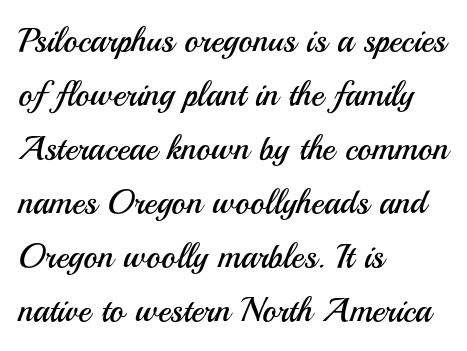
The glyphs in this specimen are sans serif. Compared with a centered layout, this one pins lines to the left instead. Only glyphs here, with clear space below each row. Horizontal bands of white between lines are of average thickness. These glyphs show unthickened strokes, regular width or finer.
